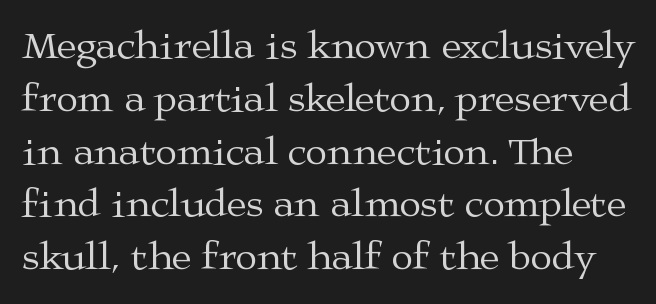
The image shows 40 px regular-weight, wide serif type, upright; set normal line spacing (1.32x), normal letter spacing, not underlined; medium stroke contrast and a medium x-height.
